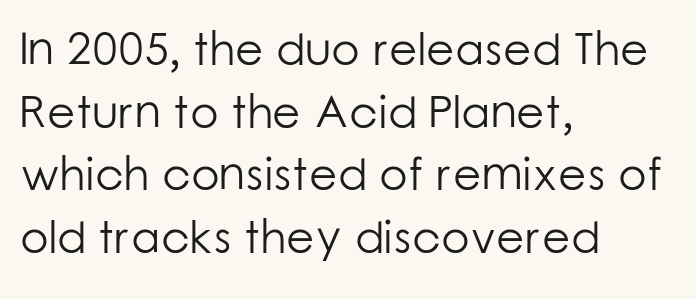
The image shows 46 px light sans-serif type, upright; set left-aligned, normal line spacing (1.36x), normal letter spacing, not underlined; low stroke contrast and a medium x-height.
